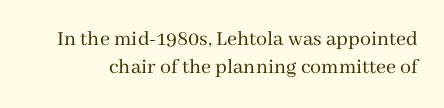
Q: Is the text bold? A: No.
Q: Is the text italic (slanted)? A: No, it is upright.
Q: Is the text underlined? A: No.
Q: Is the spacing between letters normal or unusually wide? A: Normal.
Q: Is the spacing between lines tight, normal or loose? A: Normal.
